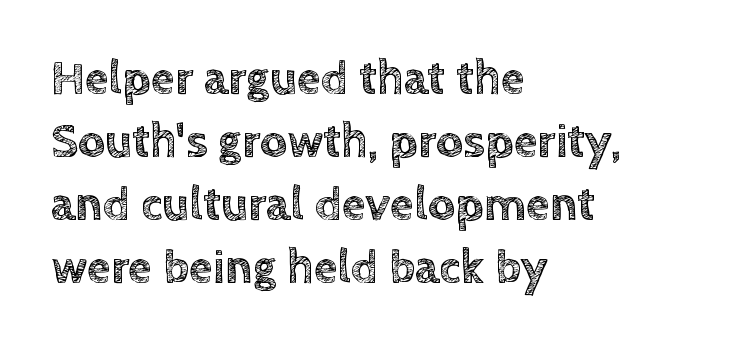
{"italic": "no", "width": "normal", "x_height": "large", "monospaced": "no", "underline": "no", "align": "left", "line_spacing": "normal", "line_spacing_ratio": 1.31, "letter_spacing": "normal", "letter_spacing_em": 0.0, "glyph_px": 48}
